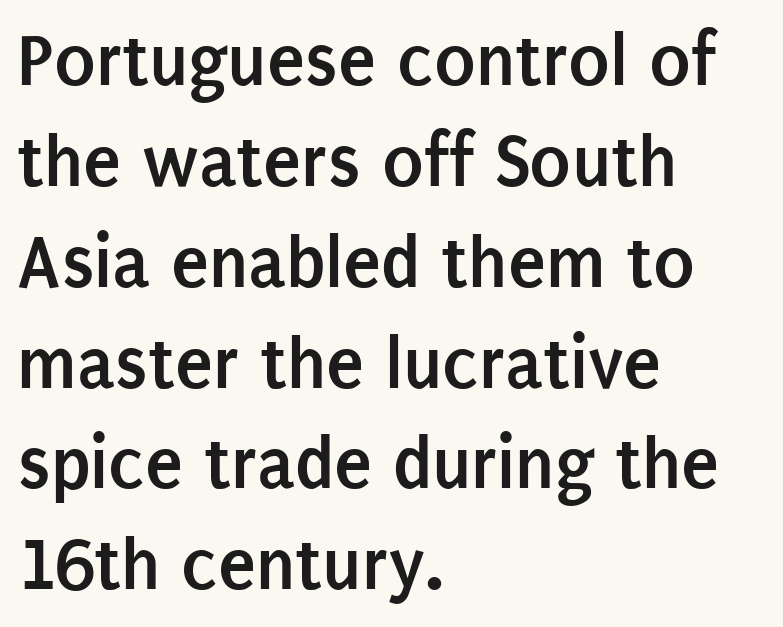
{"serif": "no", "italic": "no", "bold": "yes", "weight": "semibold", "width": "condensed", "stroke_contrast": "low", "x_height": "large", "monospaced": "no", "underline": "no", "align": "left", "line_spacing": "normal", "line_spacing_ratio": 1.31, "letter_spacing": "normal", "letter_spacing_em": 0.0, "glyph_px": 77}
